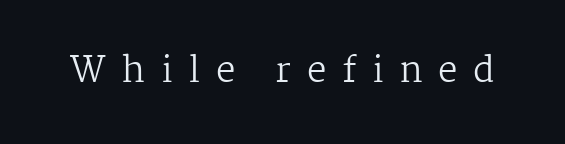
The image shows 35 px regular-weight serif type, upright; set unusually wide letter spacing (+0.45 em), not underlined; medium stroke contrast and a medium x-height.
